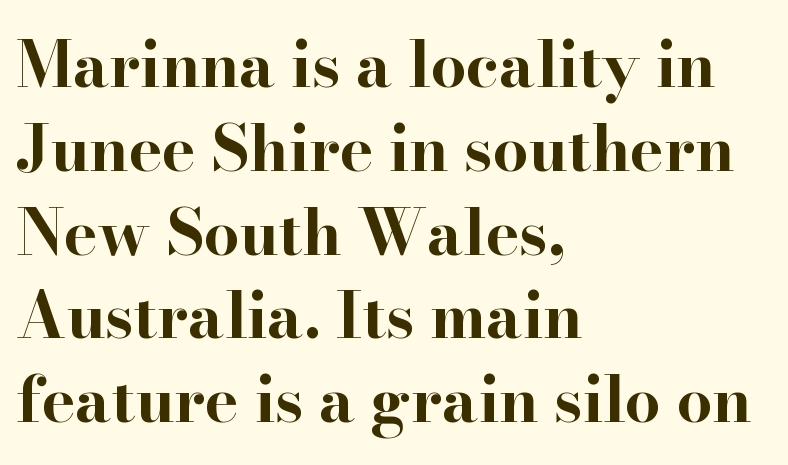
Q: Is the text bold? A: Yes.
Q: Is the text italic (slanted)? A: No, it is upright.
Q: Is the typeface a serif or a sans-serif typeface? A: Serif.
Q: Is the text underlined? A: No.
Q: How is the paragraph aligned? A: Left-aligned.
Q: Is the spacing between letters normal or unusually wide? A: Normal.
Q: Is the spacing between lines tight, normal or loose? A: Normal.
Q: Width (condensed, normal, or wide)? A: Wide.
Q: Stroke contrast? A: High.
Q: x-height? A: Small.
Q: Monospaced? A: No.
